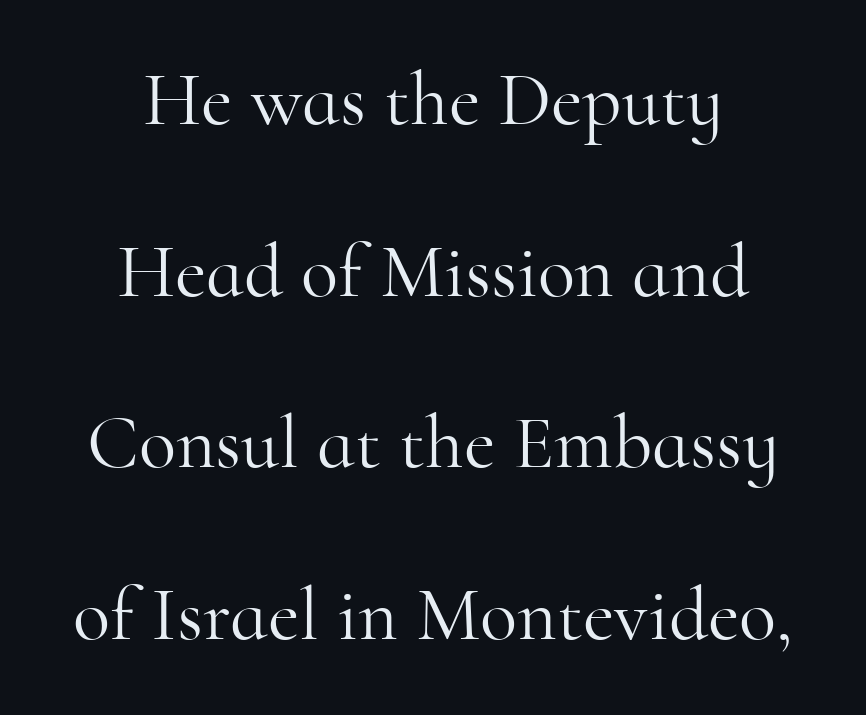
Q: Is the text bold? A: No.
Q: Is the text italic (slanted)? A: No, it is upright.
Q: Is the typeface a serif or a sans-serif typeface? A: Serif.
Q: Is the text underlined? A: No.
Q: How is the paragraph aligned? A: Centered.
Q: Is the spacing between letters normal or unusually wide? A: Normal.
Q: Is the spacing between lines tight, normal or loose? A: Loose.
Q: Width (condensed, normal, or wide)? A: Normal.
Q: Stroke contrast? A: High.
Q: x-height? A: Small.
Q: Monospaced? A: No.
